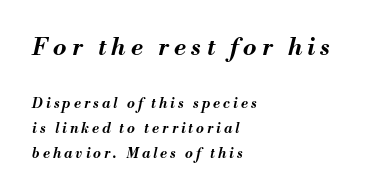
There's an unmistakable incline to the writing here. These lines carry a lot of weight — the face is fully bold. Two sizes are in play, and the larger belongs to the first block. The zone under the glyphs is completely vacant. Display-style spreading of the glyphs; the letterfit is very open. Left-aligned paragraph, ragged on the right.
